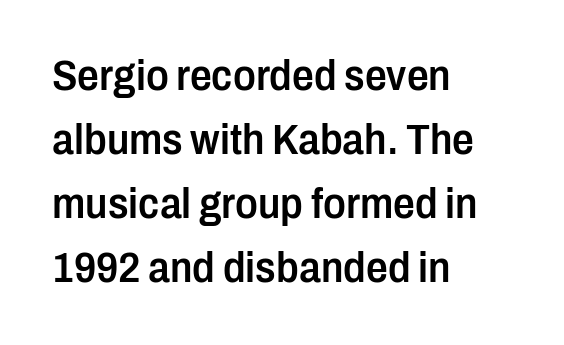
{"serif": "no", "italic": "no", "bold": "semi", "weight": "semibold", "width": "condensed", "stroke_contrast": "low", "x_height": "medium", "monospaced": "no", "underline": "no", "align": "left", "line_spacing": "normal", "line_spacing_ratio": 1.49, "letter_spacing": "normal", "letter_spacing_em": 0.0, "glyph_px": 43}
